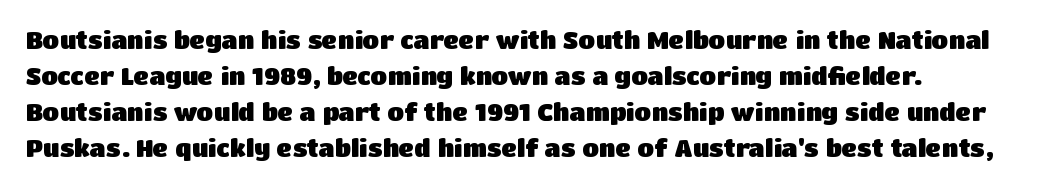
{"italic": "no", "bold": "yes", "underline": "no", "line_spacing": "normal", "line_spacing_ratio": 1.5, "letter_spacing": "normal", "letter_spacing_em": 0.0, "glyph_px": 24}
